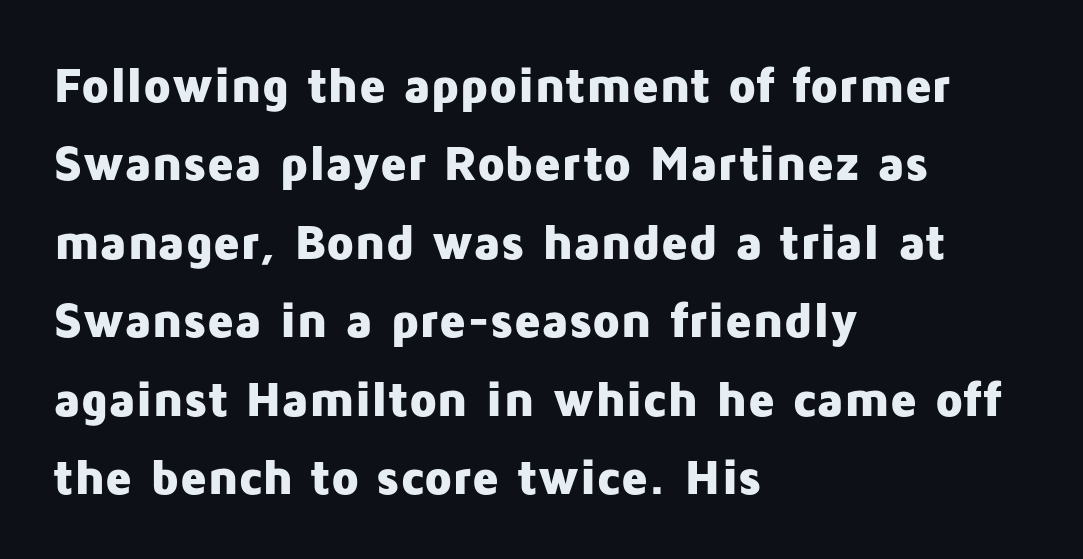
Glyph-to-glyph distance matches everyday printed text. The designer went with a sans here, leaving each stem footless. The letters advance in unequal steps, a hallmark of proportional type. Letters rest on an invisible, unmarked baseline. Summary of vertical rhythm: regular, with standard interline spacing.
